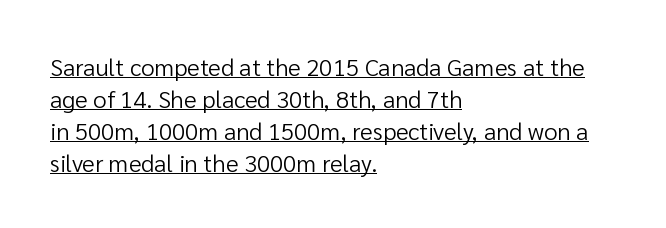
The typesetter has applied underlining to the passage shown. The type is set solid horizontally, with unmodified tracking. Whoever set this chose a conventional vertical rhythm. The strokes carry an ordinary text weight at most. Casual observation: everything's shoved over to the left.
